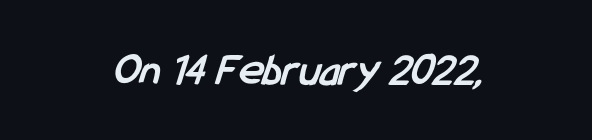
The image shows 47 px semibold, condensed sans-serif type; set centered, normal letter spacing, not underlined; low stroke contrast and a medium x-height.
